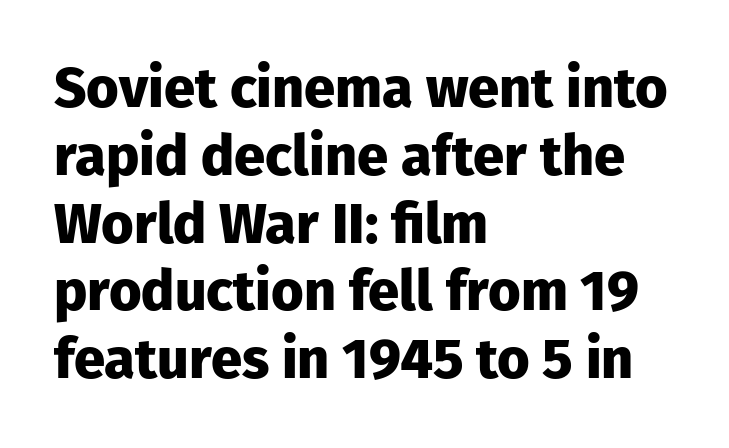
{"serif": "no", "italic": "no", "bold": "yes", "weight": "heavy", "width": "normal", "stroke_contrast": "low", "x_height": "medium", "monospaced": "no", "underline": "no", "align": "left", "line_spacing_ratio": 1.21, "letter_spacing": "normal", "letter_spacing_em": 0.0, "glyph_px": 56}
